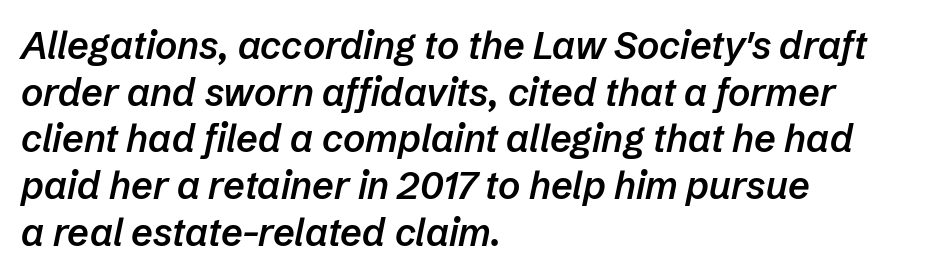
{"italic": "yes", "lean": "right", "slant_degrees": 12, "bold": "semi", "weight": "semibold", "width": "normal", "stroke_contrast": "low", "x_height": "medium", "monospaced": "no", "underline": "no", "align": "left", "line_spacing_ratio": 1.23, "letter_spacing": "normal", "letter_spacing_em": 0.0, "glyph_px": 38}
